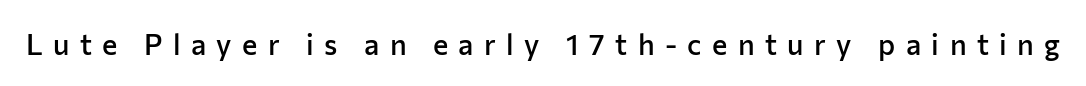
The image shows 29 px semibold sans-serif type, upright; set unusually wide letter spacing (+0.36 em), not underlined; low stroke contrast and a medium x-height.
